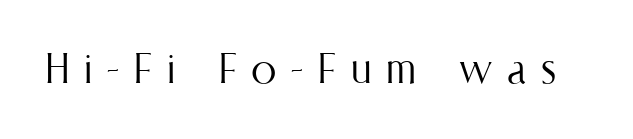
{"italic": "no", "bold": "no", "weight": "light", "width": "condensed", "stroke_contrast": "medium", "x_height": "medium", "monospaced": "no", "underline": "no", "letter_spacing": "wide", "letter_spacing_em": 0.29, "glyph_px": 51}
